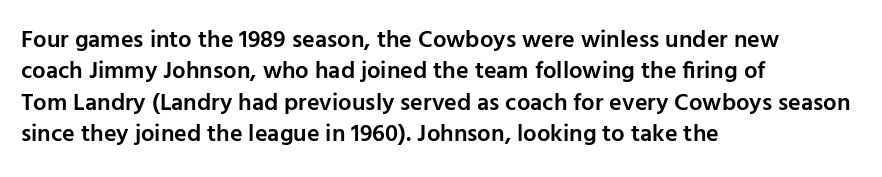
Students, this is semibold: more ink than regular, less than bold. Descender tails drop into unmarked territory. Reading down the block, your eye returns to a fixed left position each line. Do the letters lean? They stand straight. The space between consecutive lines is moderate.
